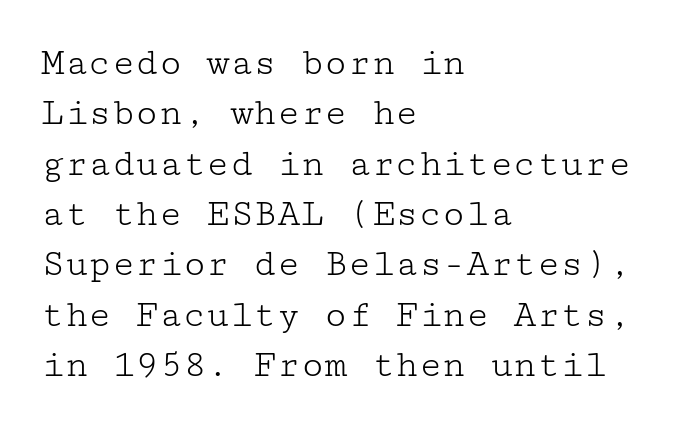
{"serif": "yes", "italic": "no", "bold": "no", "weight": "light", "width": "wide", "stroke_contrast": "low", "x_height": "medium", "underline": "no", "align": "left", "line_spacing": "normal", "line_spacing_ratio": 1.29, "letter_spacing": "normal", "letter_spacing_em": 0.0, "glyph_px": 39}
